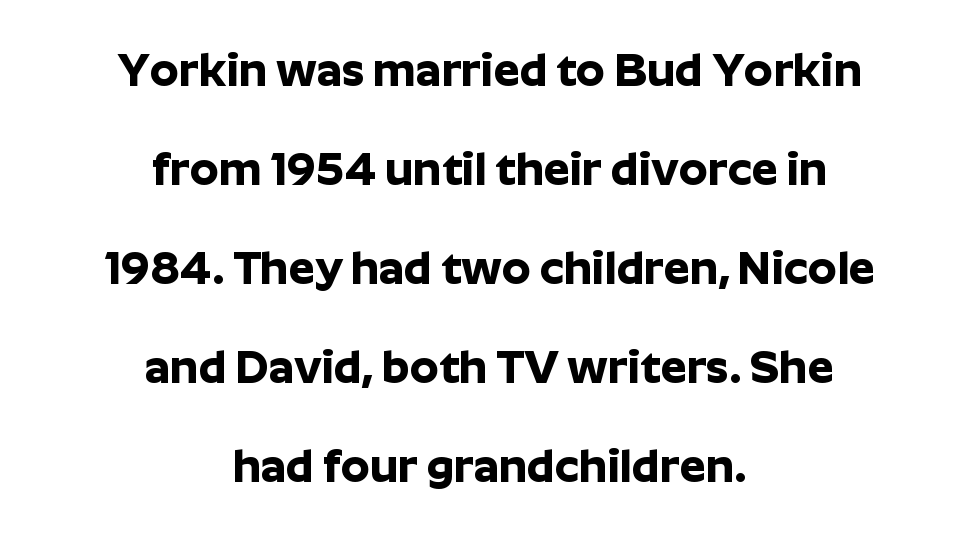
The image shows 46 px bold sans-serif type, upright; set centered, loose line spacing (2.15x), normal letter spacing, not underlined; low stroke contrast and a medium x-height.
